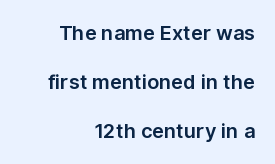
Q: Is the text italic (slanted)? A: No, it is upright.
Q: Is the text underlined? A: No.
Q: How is the paragraph aligned? A: Right-aligned.
Q: Is the spacing between letters normal or unusually wide? A: Normal.
Q: Is the spacing between lines tight, normal or loose? A: Loose.
